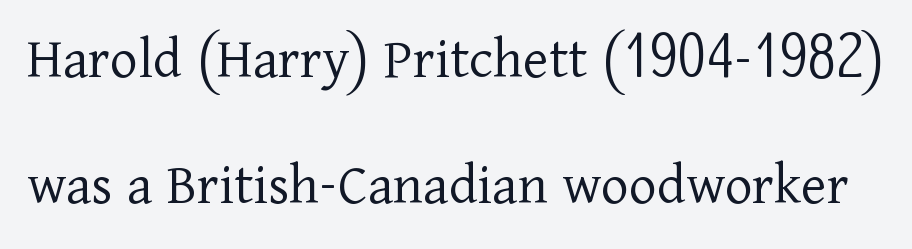
Q: Is the text bold? A: No.
Q: Is the text italic (slanted)? A: No, it is upright.
Q: Is the typeface a serif or a sans-serif typeface? A: Serif.
Q: Is the text underlined? A: No.
Q: Is the spacing between letters normal or unusually wide? A: Normal.
Q: Is the spacing between lines tight, normal or loose? A: Loose.
Q: Width (condensed, normal, or wide)? A: Normal.
Q: Stroke contrast? A: Low.
Q: x-height? A: Medium.
Q: Monospaced? A: No.
